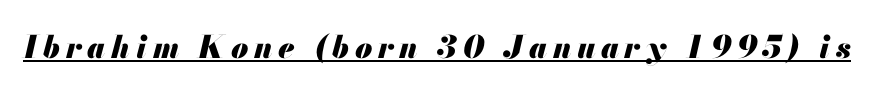
{"italic": "yes", "lean": "right", "slant_degrees": 13, "bold": "yes", "weight": "heavy", "width": "normal", "stroke_contrast": "medium", "x_height": "small", "monospaced": "no", "underline": "yes", "glyph_px": 31}
